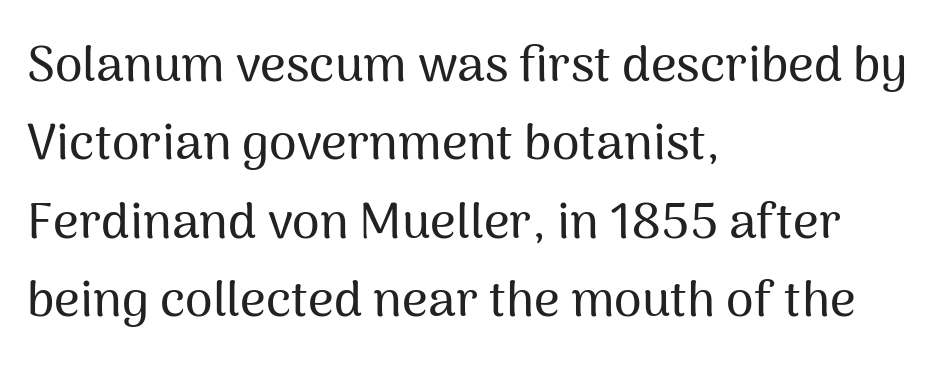
Q: Is the text italic (slanted)? A: No, it is upright.
Q: Is the typeface a serif or a sans-serif typeface? A: Sans-serif.
Q: Is the text underlined? A: No.
Q: How is the paragraph aligned? A: Left-aligned.
Q: Is the spacing between letters normal or unusually wide? A: Normal.
Q: Is the spacing between lines tight, normal or loose? A: Normal.
Q: Width (condensed, normal, or wide)? A: Normal.
Q: Stroke contrast? A: Medium.
Q: x-height? A: Medium.
Q: Monospaced? A: No.
